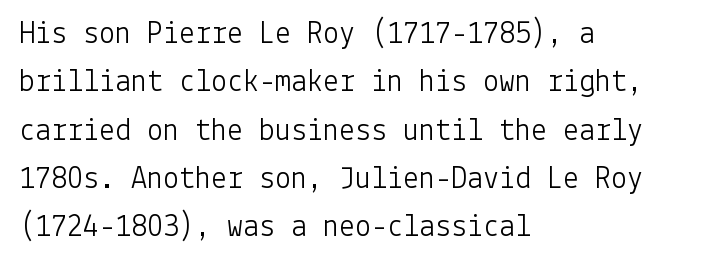
{"serif": "no", "italic": "no", "bold": "no", "weight": "light", "width": "normal", "stroke_contrast": "low", "x_height": "medium", "underline": "no", "align": "left", "line_spacing": "normal", "line_spacing_ratio": 1.51, "letter_spacing": "normal", "letter_spacing_em": 0.0, "glyph_px": 32}
